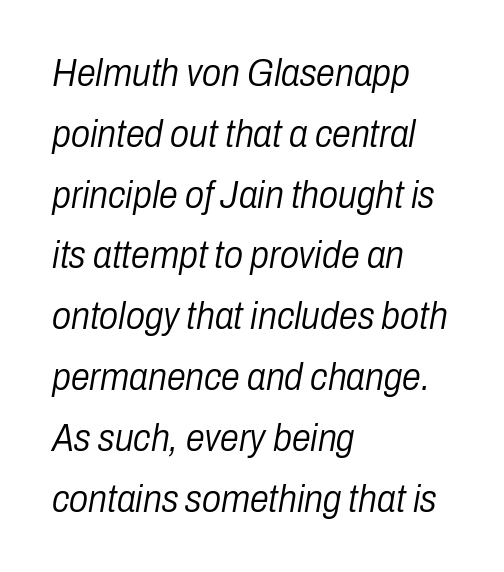
Horizontal alignment here is leftward, the default for most running prose. No heavy texture on the line: the type isn't bold. Between one letter and the next there's only the usual sliver of space. Whoever set this chose a conventional vertical rhythm.
